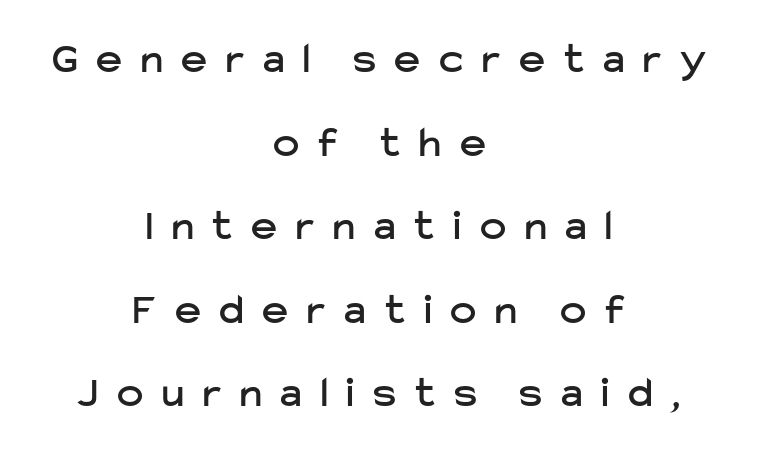
The image shows 44 px sans-serif type, upright; set centered, loose line spacing (1.9x), unusually wide letter spacing (+0.43 em), not underlined; low stroke contrast and a medium x-height.
